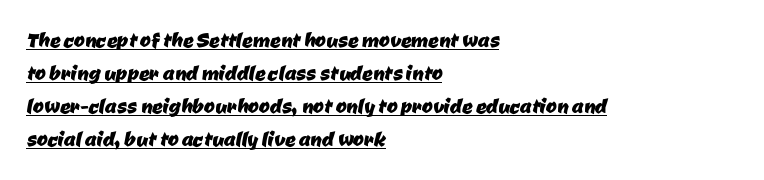
Q: Is the text underlined? A: Yes.
Q: How is the paragraph aligned? A: Left-aligned.
Q: Is the spacing between letters normal or unusually wide? A: Normal.
Q: Is the spacing between lines tight, normal or loose? A: Normal.
